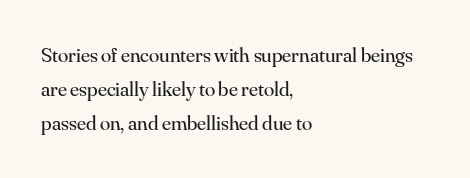
The image shows 21 px text type, upright; set left-aligned, normal line spacing (1.63x), normal letter spacing, not underlined.
